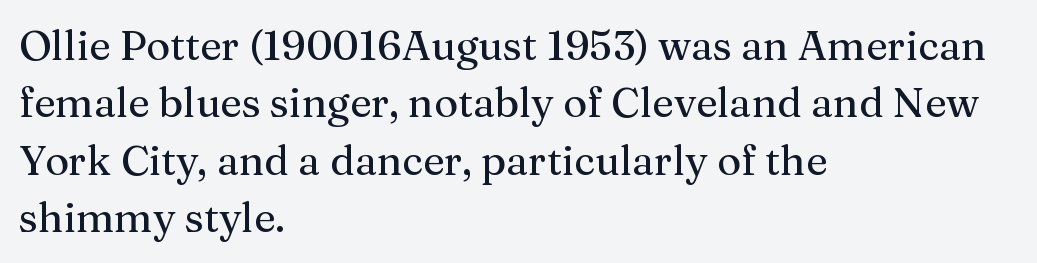
If you measured baseline to baseline, you'd find a middling distance. The face used here is proportionally spaced, like ordinary book or web type. Little horizontal feet cap the strokes, marking this as serif type. Quick note: underline off. The type is set solid horizontally, with unmodified tracking.
